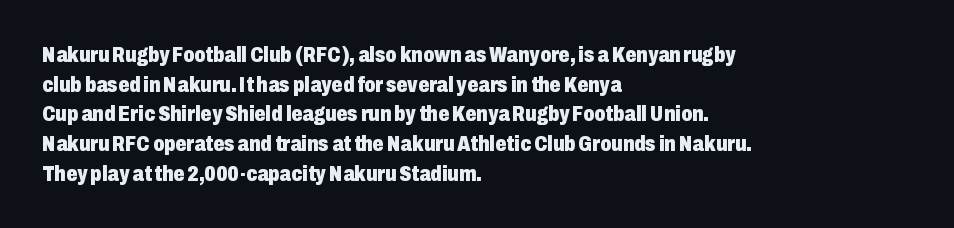
The image shows 22 px bold type, upright; set left-aligned, normal line spacing (1.35x), normal letter spacing, not underlined.
